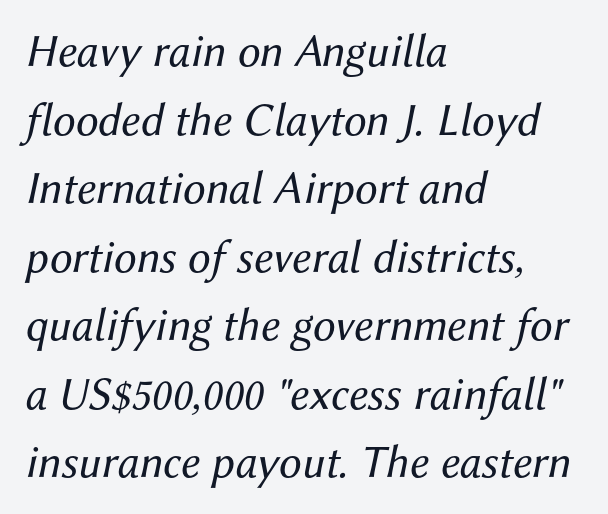
The image shows 46 px regular-weight type, italic (leaning right); set left-aligned, normal line spacing (1.49x), normal letter spacing, not underlined; medium stroke contrast and a medium x-height.
